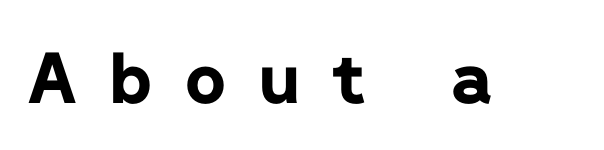
The image shows 70 px bold sans-serif type, upright; set unusually wide letter spacing (+0.47 em), not underlined; low stroke contrast and a medium x-height.
